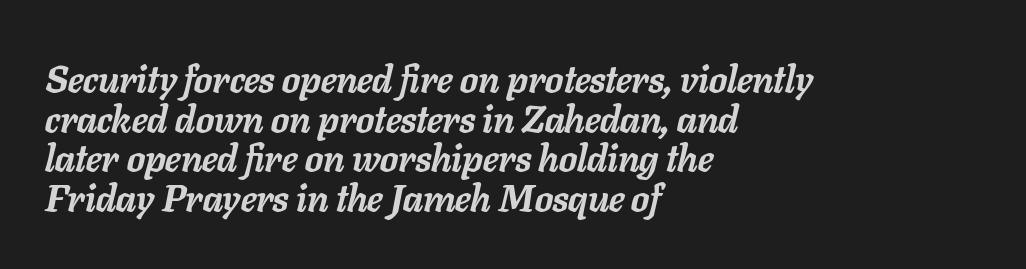
The image shows 38 px semibold type, italic (leaning right); set left-aligned, tight line spacing (1.04x), normal letter spacing, not underlined; low stroke contrast and a medium x-height.
